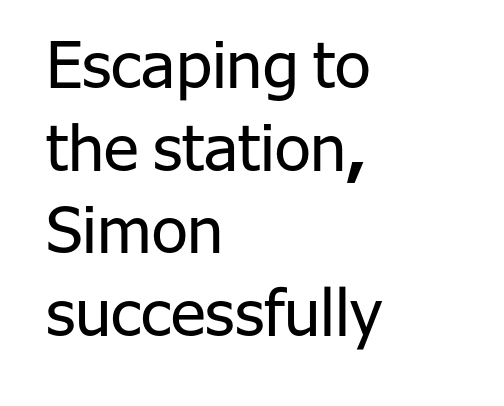
Words appear dense and cohesive because spacing is normal. The compositor pushed each line to the left boundary. Varying glyph widths throughout — classic text-font behaviour. Nobody drew a line under any word here. The face used here is a sans, in the tradition of grotesques and geometrics. The font sits on the lighter half of the weight spectrum, regular included.
